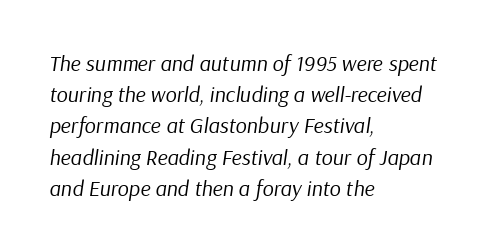
{"italic": "yes", "lean": "right", "slant_degrees": 9, "bold": "no", "underline": "no", "align": "left", "line_spacing": "normal", "line_spacing_ratio": 1.42, "letter_spacing": "normal", "letter_spacing_em": 0.0, "glyph_px": 22}
